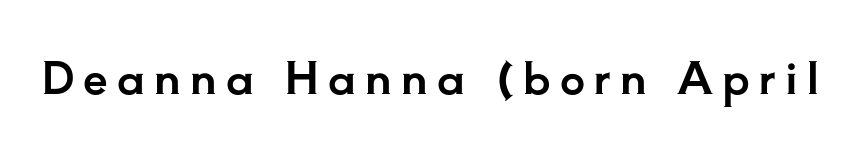
This is serif lettering, the kind often seen in printed books. Descender tails drop into unmarked territory. In terms of letterspacing, this is a distinctly airy, spread setting. Looks like regular typesetting: each glyph gets only the width it needs.
